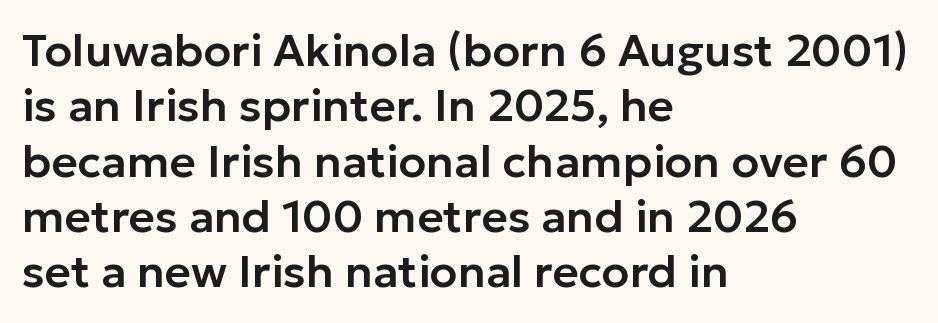
Is this a fixed-width face? No — the glyphs have proportional, varying widths. Honestly, there is no underline to notice here at all. Characters follow at the spacing the type designer built in. Designer's note — italics off, roman on. The font family rendered here belongs to the sans-serif group.
